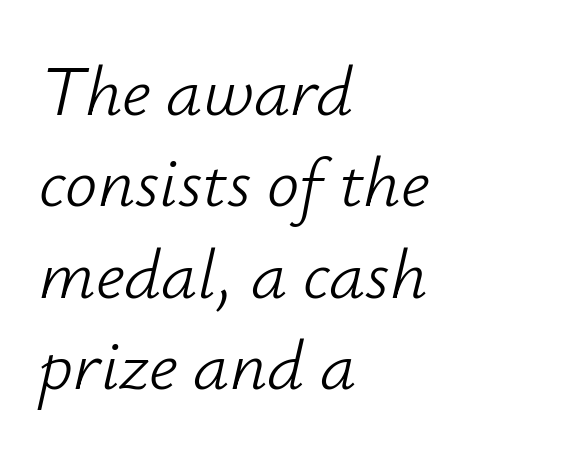
You could not count columns in this text — the font is proportionally spaced. The lines sit at an ordinary, default distance from one another. The rendering anchors every line to the left-hand side. Emphasis-style slanted type is in use. No extra ink here — the face is not bold.
